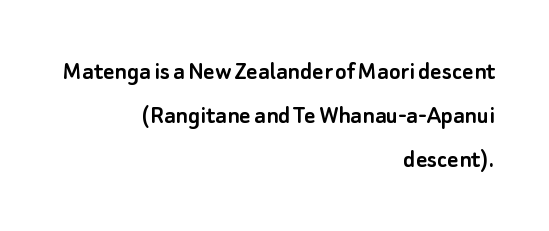
The image shows 27 px text type, upright; set right-aligned, normal line spacing (1.63x), normal letter spacing, not underlined.
